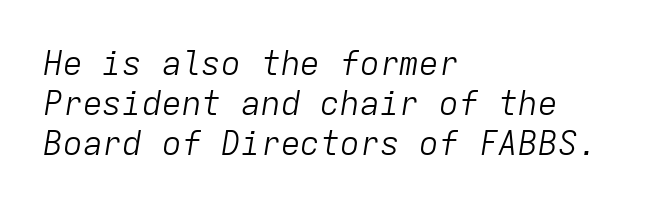
When letters slant like this, we call the style italic. The passage shown is not underscored anywhere. Monospaced: the letters line up in strict vertical columns. Line beginnings align vertically; line endings do not. Words appear dense and cohesive because spacing is normal. The strokes are not fattened; the text isn't bold.
